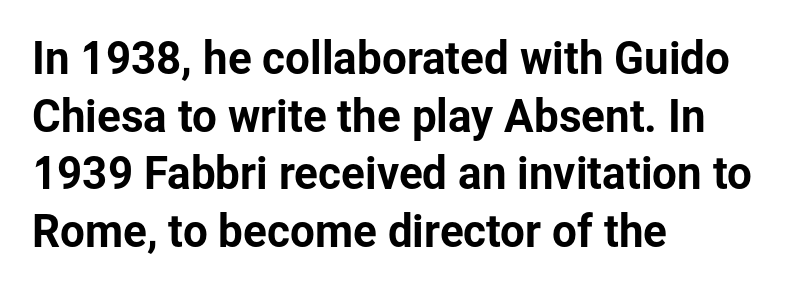
The strip under each line holds only bare page. The space between consecutive lines is moderate. Proportional: the letters do not fall into vertical columns. Notice how the stems are strictly vertical — no italics here. Unlike a traditional serif, this face leaves its strokes unadorned. The gaps between neighbouring characters are ordinary and unremarkable.
